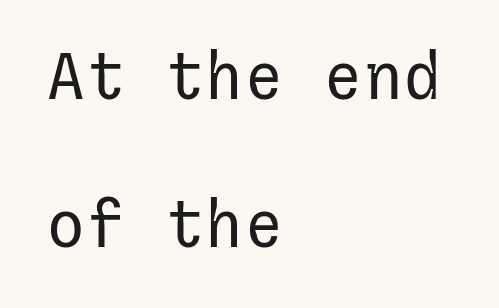
The image shows 66 px regular-weight sans-serif type, upright; set left-aligned, loose line spacing (2.25x), normal letter spacing, not underlined; low stroke contrast and a medium x-height.
